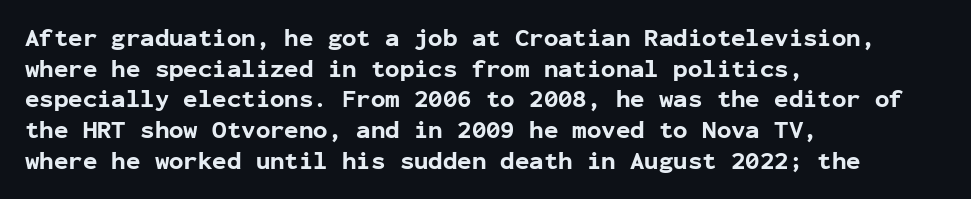
Q: Is the text bold? A: Yes.
Q: Is the text italic (slanted)? A: No, it is upright.
Q: Is the text underlined? A: No.
Q: How is the paragraph aligned? A: Left-aligned.
Q: Is the spacing between letters normal or unusually wide? A: Normal.
Q: Is the spacing between lines tight, normal or loose? A: Normal.
